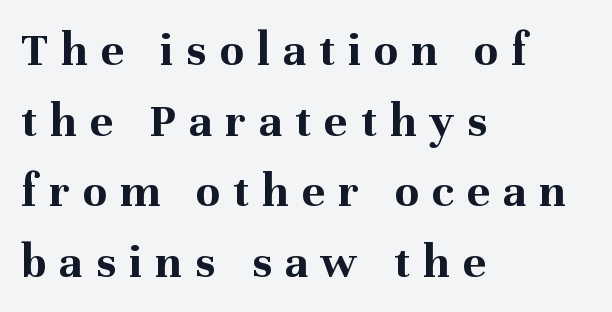
The image shows 49 px bold serif type, upright; set left-aligned, normal line spacing (1.44x), unusually wide letter spacing (+0.27 em), not underlined; medium stroke contrast and a medium x-height.
